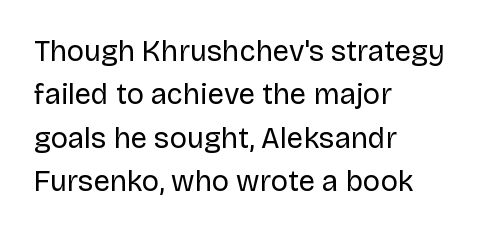
No word sits above an underline. Every character sits straight up, as roman type does. The strokes are not fattened; the text isn't bold. In terms of leading, this rendering sits right in the middle. The font family rendered here belongs to the sans-serif group. Inter-character spacing is left at the font's built-in metrics.
